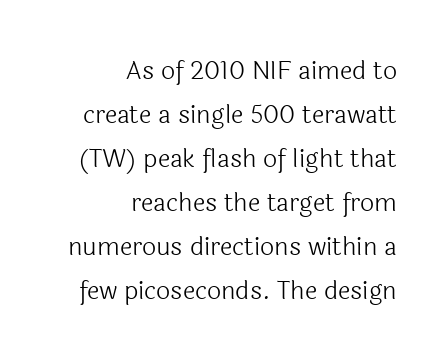
{"italic": "no", "bold": "no", "underline": "no", "align": "right", "line_spacing_ratio": 1.76, "letter_spacing": "normal", "letter_spacing_em": 0.0, "glyph_px": 25}
